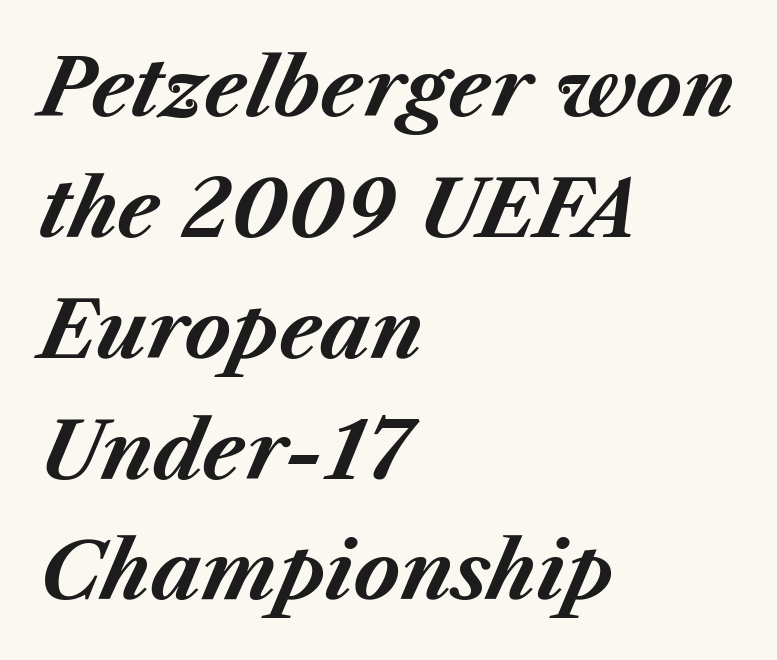
These lines are rendered in a variable-pitch font. Does extra space separate the letters? No, they use regular spacing. This sample keeps an unexceptional amount of space between lines. Notice how thick the strokes are: this is what a full bold looks like.
